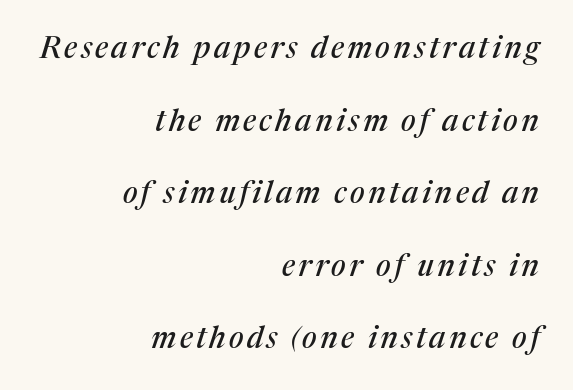
Does the type have serifs? Yes, each stem ends in a small foot. These lines stack with their right ends in a neat column. Each row of text sits above clean, open space. A typesetter would mark this as italic.
